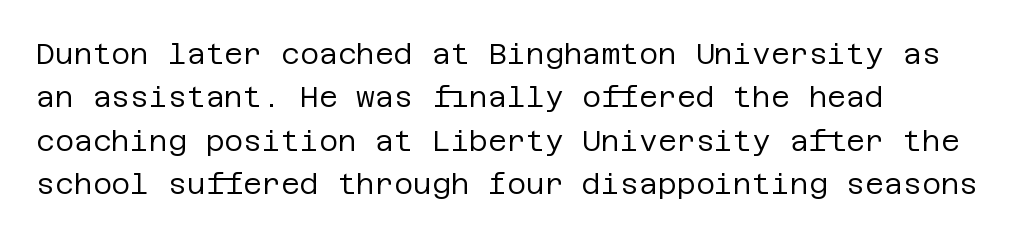
Q: Is the text bold? A: No.
Q: Is the text italic (slanted)? A: No, it is upright.
Q: Is the typeface a serif or a sans-serif typeface? A: Sans-serif.
Q: Is the text underlined? A: No.
Q: How is the paragraph aligned? A: Left-aligned.
Q: Is the spacing between letters normal or unusually wide? A: Normal.
Q: Is the spacing between lines tight, normal or loose? A: Normal.
Q: Width (condensed, normal, or wide)? A: Normal.
Q: Stroke contrast? A: Low.
Q: x-height? A: Large.
